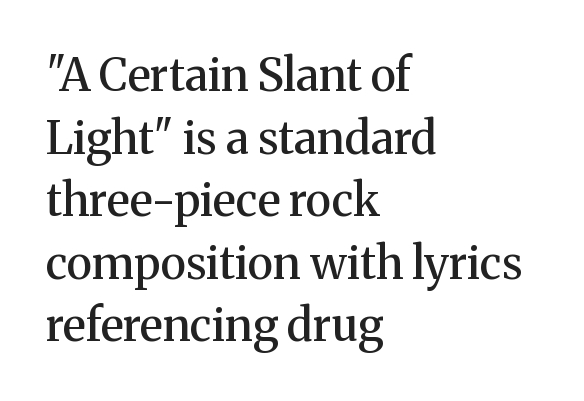
Q: Is the text bold? A: Semi-bold.
Q: Is the text italic (slanted)? A: No, it is upright.
Q: Is the typeface a serif or a sans-serif typeface? A: Serif.
Q: Is the text underlined? A: No.
Q: How is the paragraph aligned? A: Left-aligned.
Q: Is the spacing between letters normal or unusually wide? A: Normal.
Q: Is the spacing between lines tight, normal or loose? A: Normal.
Q: Width (condensed, normal, or wide)? A: Normal.
Q: Stroke contrast? A: Medium.
Q: x-height? A: Medium.
Q: Monospaced? A: No.
